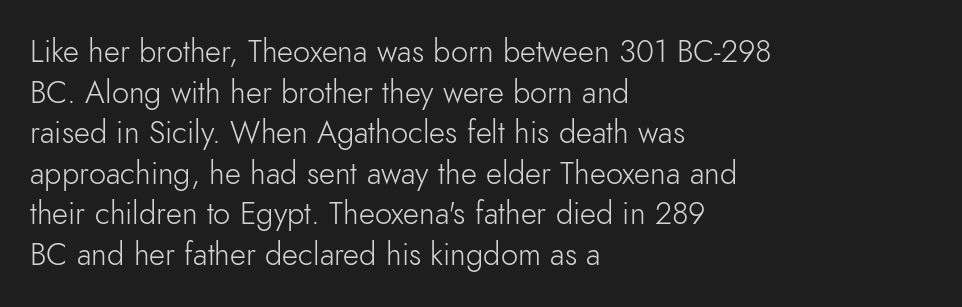
The image shows 31 px light sans-serif type, upright; set left-aligned, normal line spacing (1.31x), normal letter spacing, not underlined; low stroke contrast and a small x-height.
